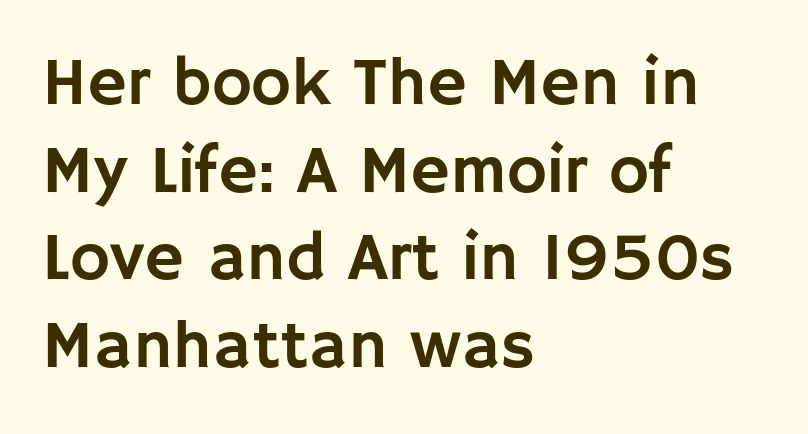
The image shows 68 px sans-serif type, upright; set left-aligned, normal line spacing (1.29x), normal letter spacing, not underlined; low stroke contrast and a large x-height.
